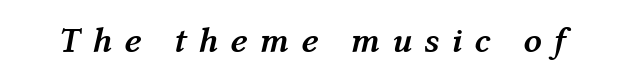
Q: Is the text bold? A: Yes.
Q: Is the text italic (slanted)? A: Yes, it leans right by about 12 degrees.
Q: Is the text underlined? A: No.
Q: Is the spacing between letters normal or unusually wide? A: Unusually wide.
Q: Width (condensed, normal, or wide)? A: Normal.
Q: Stroke contrast? A: Medium.
Q: x-height? A: Medium.
Q: Monospaced? A: No.
